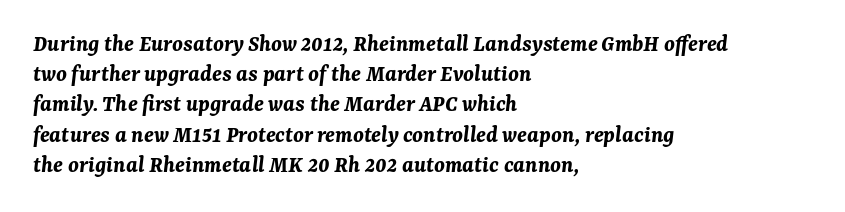
The rendering applies a slant to the glyphs. Check under the words: just untouched page. Compared with an ordinary text face, these strokes are far heavier — a full bold. The compositor pushed each line to the left boundary. Compared with typical paragraphs, the rows here are spaced about the same.
